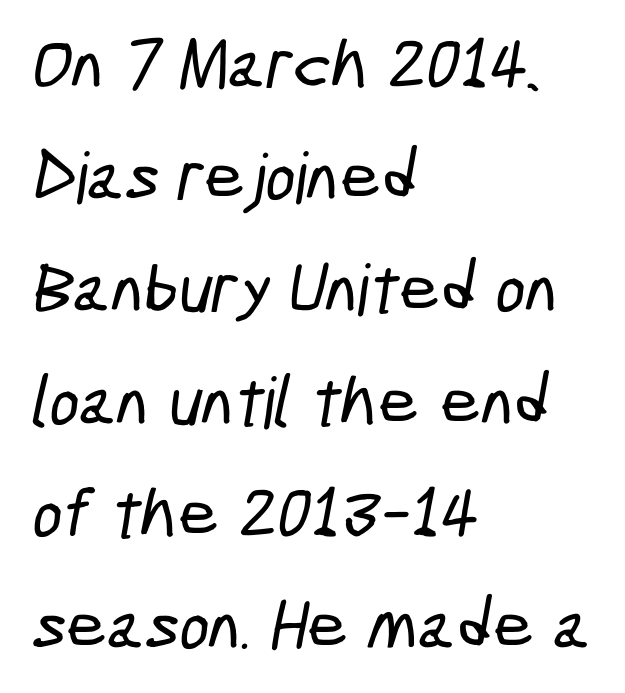
Q: Is the typeface a serif or a sans-serif typeface? A: Sans-serif.
Q: Is the text underlined? A: No.
Q: How is the paragraph aligned? A: Left-aligned.
Q: Is the spacing between letters normal or unusually wide? A: Normal.
Q: Is the spacing between lines tight, normal or loose? A: Normal.
Q: Width (condensed, normal, or wide)? A: Condensed.
Q: Stroke contrast? A: Low.
Q: x-height? A: Medium.
Q: Monospaced? A: No.
